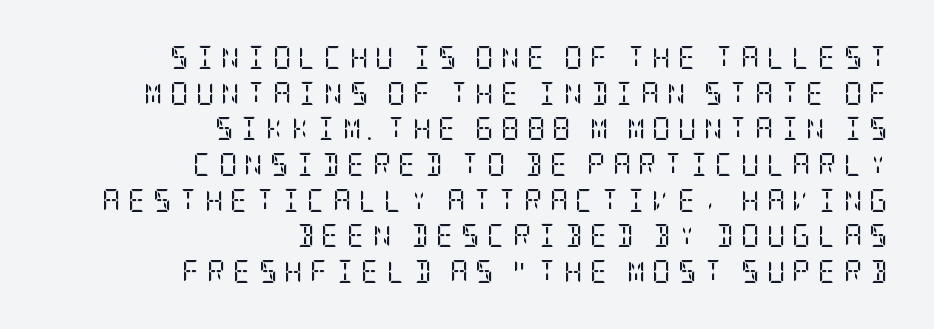
The image shows 23 px text type, upright; set right-aligned, normal line spacing (1.55x), unusually wide letter spacing (+0.3 em), not underlined.
